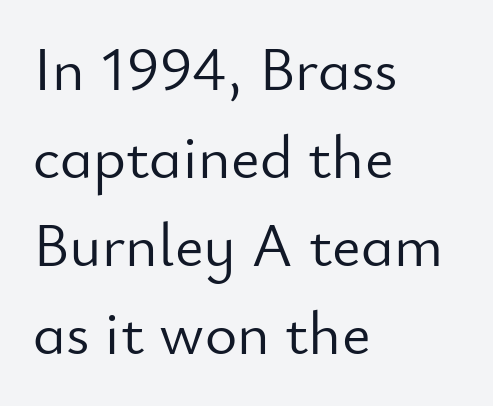
Character widths vary here, with narrow letters taking less room than wide ones. The block of text has a typical density, with ordinary space between rows. This is the regular roman posture of the typeface. The typeface chosen for these lines omits serifs. No chunkiness to these letters — they're not bold.
